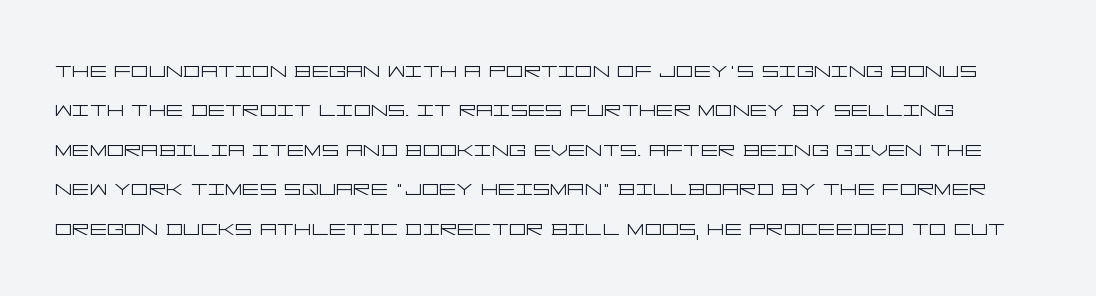
Summary of weight: not heavy and not bold. The specimen omits any rule beneath the text block's lines. The passage shown has conventional tracking throughout. The lines sit at an ordinary, default distance from one another. Posture: upright roman.
